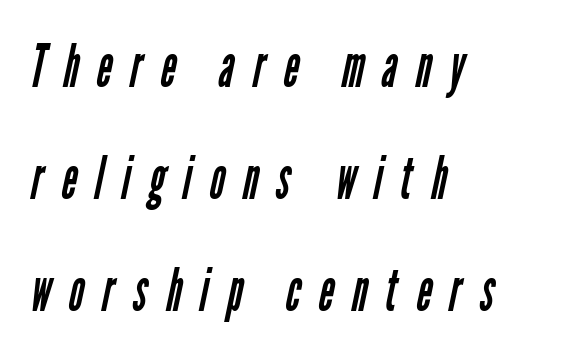
{"serif": "no", "bold": "no", "weight": "regular", "width": "condensed", "stroke_contrast": "low", "x_height": "medium", "monospaced": "no", "underline": "no", "align": "left", "line_spacing": "loose", "line_spacing_ratio": 1.9, "letter_spacing": "wide", "letter_spacing_em": 0.31, "glyph_px": 59}
